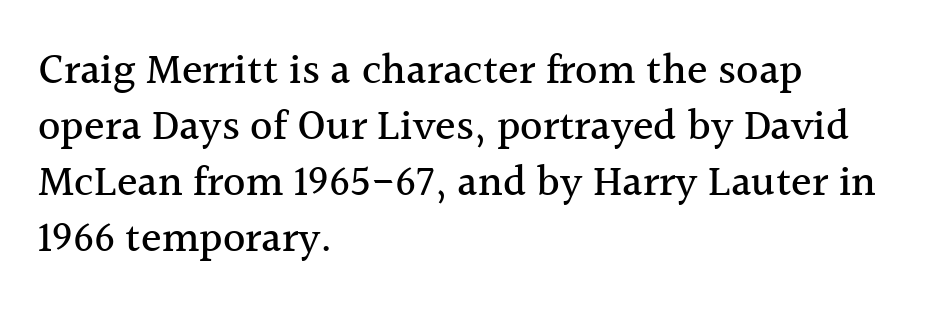
The image shows 43 px serif type, upright; set left-aligned, normal line spacing (1.3x), normal letter spacing, not underlined; a medium x-height.
